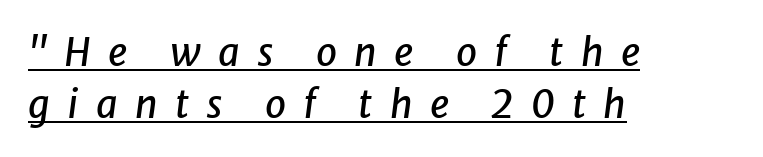
An italicized treatment has been applied to the whole sample. Looks like someone drew a line under every word here. Looks like regular typesetting: each glyph gets only the width it needs. Every row of glyphs begins at an identical x-position on the left. Spacing between characters has been opened up far beyond the box default.
